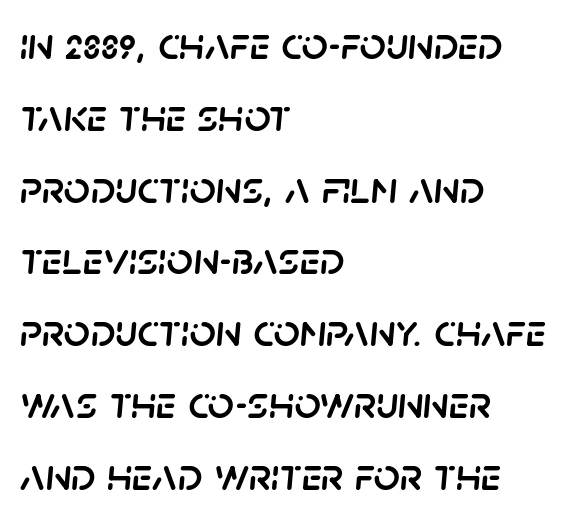
{"italic": "yes", "lean": "right", "slant_degrees": 5, "width": "normal", "stroke_contrast": "low", "x_height": "large", "monospaced": "no", "underline": "no", "align": "left", "line_spacing": "normal", "line_spacing_ratio": 1.56, "letter_spacing": "normal", "letter_spacing_em": 0.0, "glyph_px": 46}
